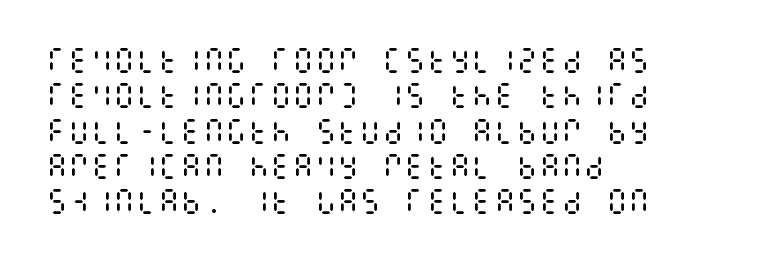
Ascenders rise straight up at ninety degrees. Nothing heavy about these letters — not bold at all. The baseline area is clear. Here the glyphs are tracked normally, forming tight word shapes. Evenly set lines give the paragraph a standard silhouette. Notice how the passage keeps a crisp vertical edge on the left only.
